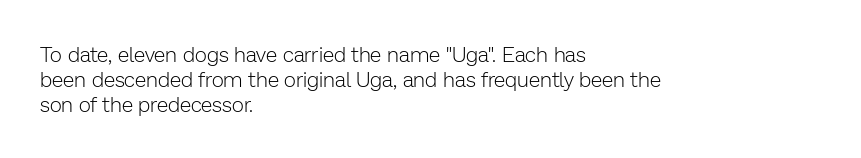
{"italic": "no", "bold": "no", "underline": "no", "align": "left", "line_spacing_ratio": 1.2, "letter_spacing": "normal", "letter_spacing_em": 0.0, "glyph_px": 21}
